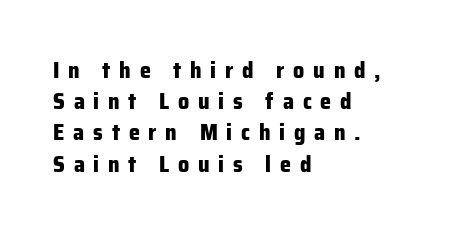
The image shows 22 px bold type, upright; set left-aligned, normal line spacing (1.42x), unusually wide letter spacing (+0.4 em), not underlined.
